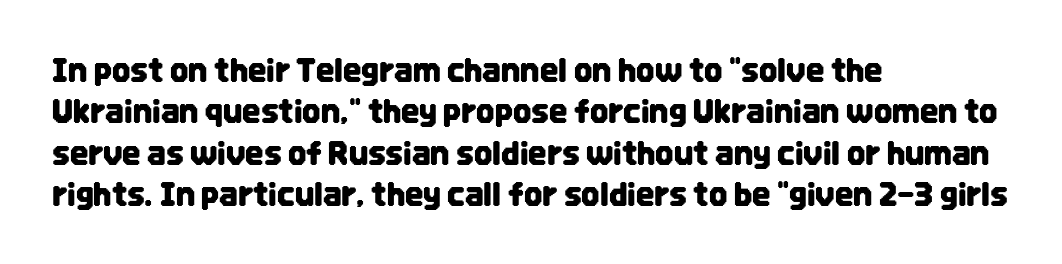
These lines are rendered in a variable-pitch font. This sample keeps an unexceptional amount of space between lines. Clear beneath every line of the passage. The specimen reads as upright at a glance. Visually the block forms a straight wall on the left and a jagged coastline on the right.
